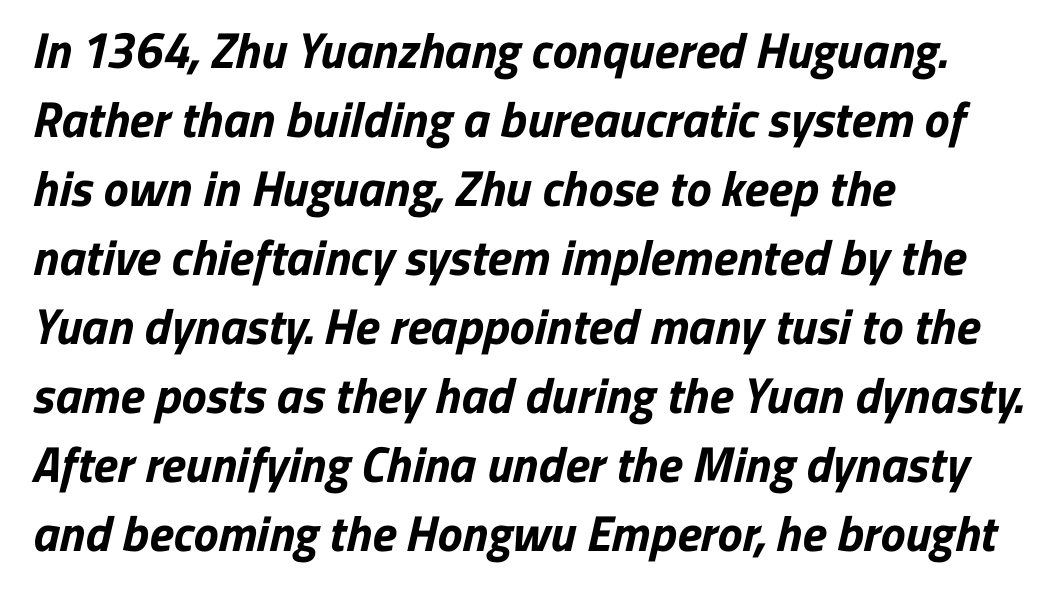
Left-aligned paragraph, ragged on the right. These lines are rendered in a variable-pitch font. Anything drawn beneath the words? Only blank space. The tracking reads as untouched default to a designer's eye.
